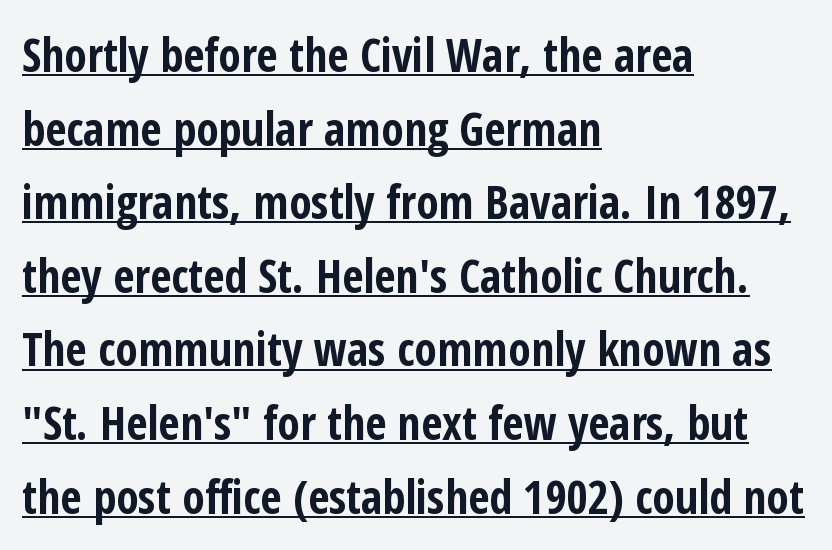
Rendered with straight, roman letterforms. Nobody touched the tracking dial on this one. This sample has the flowing, uneven cadence of proportional lettering. The typeface chosen for these lines omits serifs.
